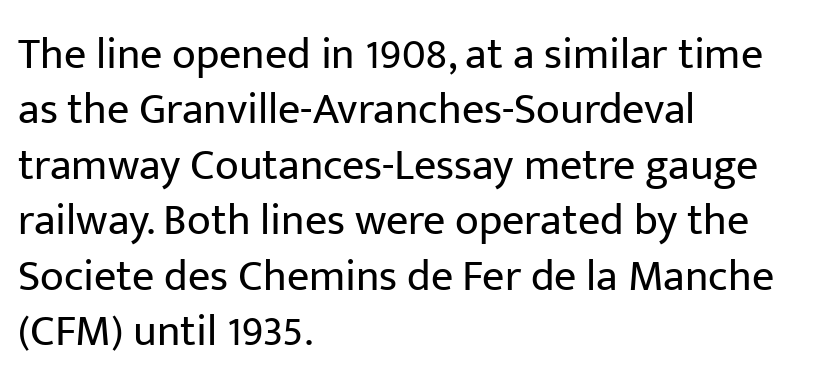
Short note: letters normally spaced. Only glyphs here, with clear space below each row. A typesetter would call this proportional, since set widths differ per character. Casual observation: everything's shoved over to the left. These lines sit exactly where default settings would place them. This is the regular roman posture of the typeface.
